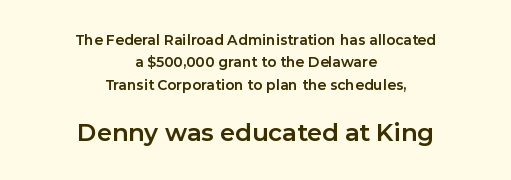
{"italic": "no", "bold": "yes", "underline": "no", "align": "center", "line_spacing": "normal", "line_spacing_ratio": 1.6, "letter_spacing": "normal", "letter_spacing_em": 0.0, "larger_block": "second", "size_ratio": 1.71, "glyph_px": 24}
